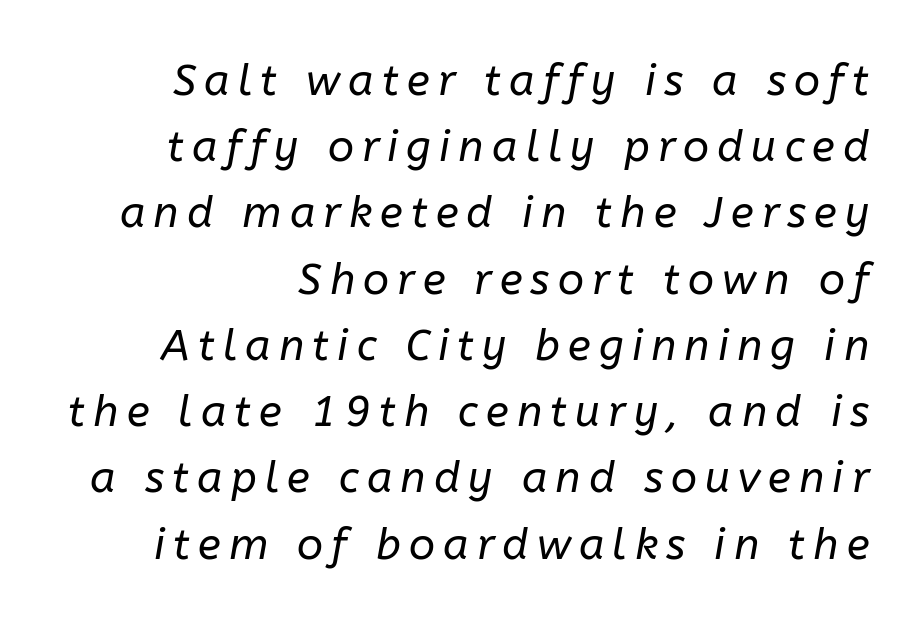
The image shows 43 px regular-weight type, italic (leaning right); set right-aligned, normal line spacing (1.54x), not underlined; low stroke contrast and a medium x-height.
